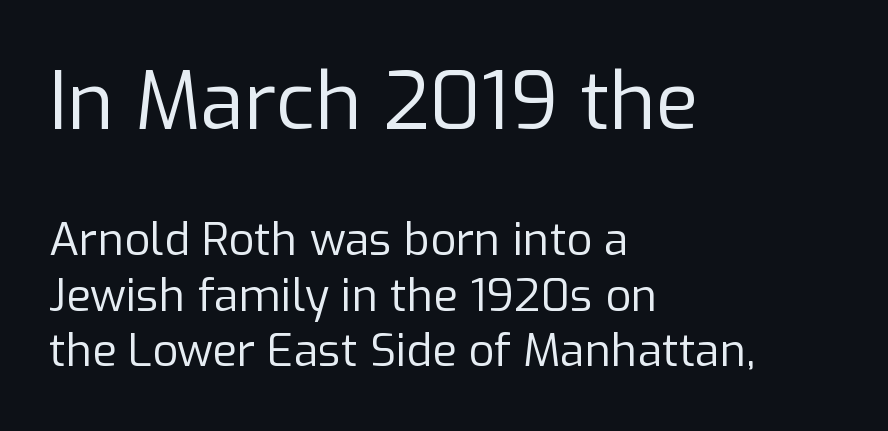
The image shows 79 px regular-weight sans-serif type, upright; set left-aligned, line spacing 1.23x, normal letter spacing, not underlined; the first (top) block is 1.76x larger; low stroke contrast and a medium x-height.
